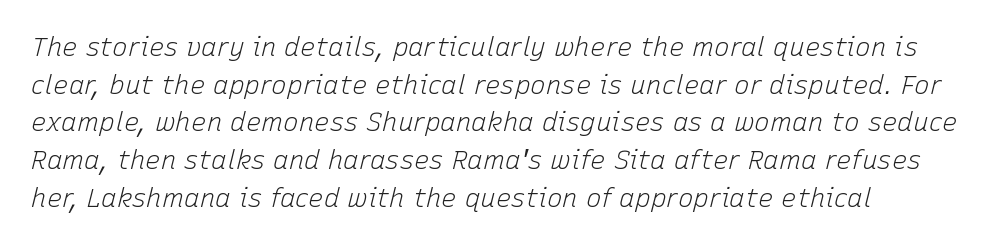
{"italic": "yes", "lean": "right", "slant_degrees": 15, "bold": "no", "underline": "no", "align": "left", "line_spacing": "normal", "line_spacing_ratio": 1.45, "letter_spacing": "normal", "letter_spacing_em": 0.0, "glyph_px": 26}
